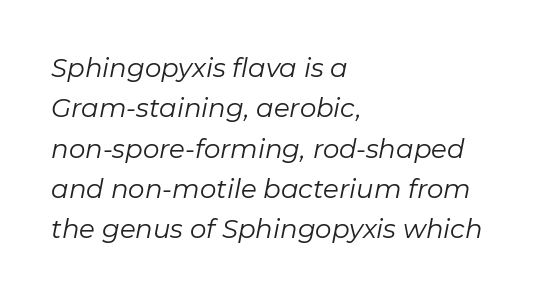
The typeface has the unassuming heft of standard copy or less. Only glyphs here, with clear space below each row. Looking at the ascenders, they clearly lean. A student would call this left alignment; a typographer would say flush left, rag right.
